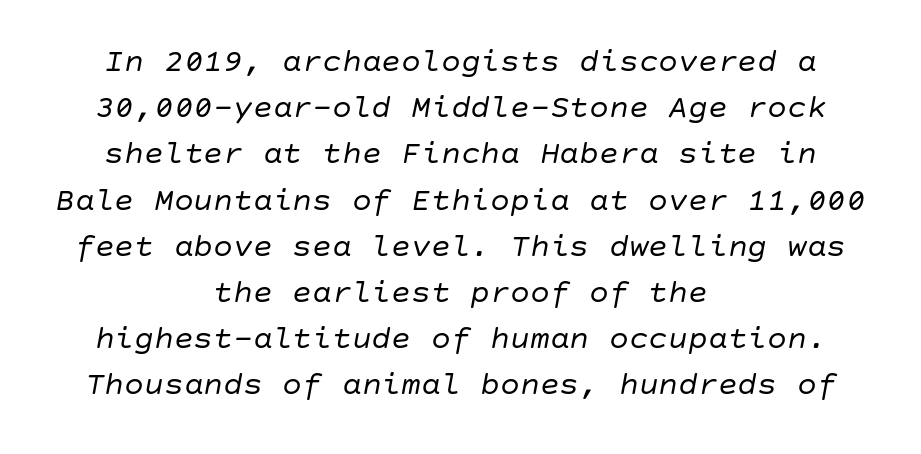
Q: Is the text bold? A: No.
Q: Is the text italic (slanted)? A: Yes, it leans right by about 10 degrees.
Q: Is the text underlined? A: No.
Q: How is the paragraph aligned? A: Centered.
Q: Is the spacing between letters normal or unusually wide? A: Normal.
Q: Is the spacing between lines tight, normal or loose? A: Normal.
Q: Width (condensed, normal, or wide)? A: Normal.
Q: Stroke contrast? A: Low.
Q: x-height? A: Large.
